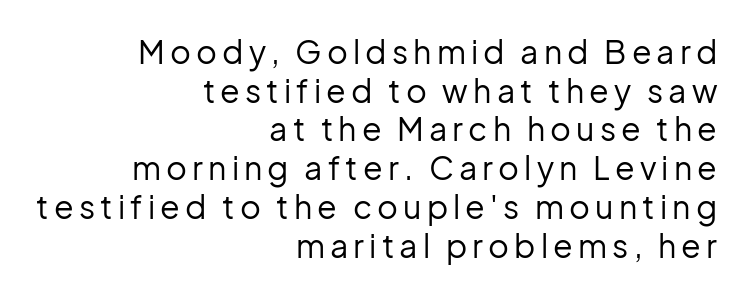
The image shows 32 px regular-weight sans-serif type, upright; set right-aligned, line spacing 1.21x, not underlined; low stroke contrast and a medium x-height.
